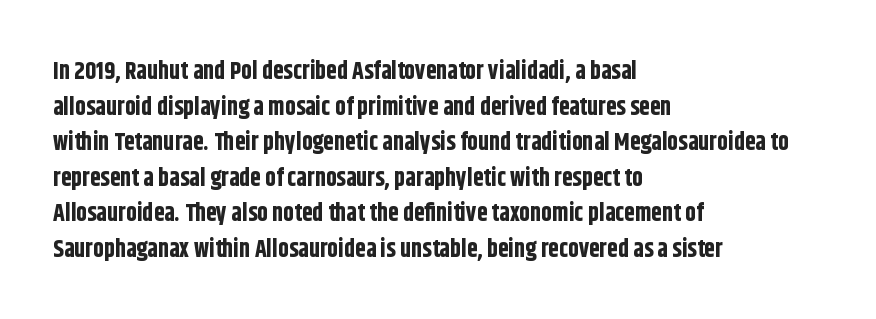
The image shows 24 px bold type, upright; set left-aligned, normal line spacing (1.48x), normal letter spacing, not underlined.
